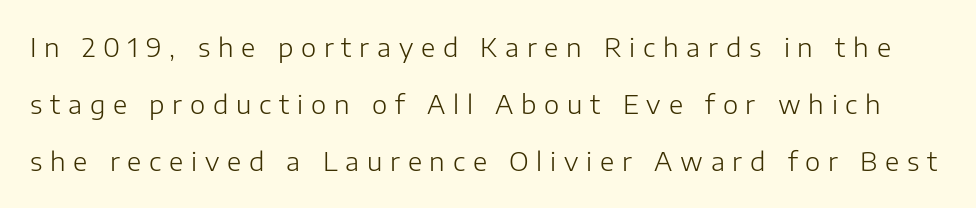
{"italic": "no", "bold": "no", "underline": "no", "line_spacing": "loose", "line_spacing_ratio": 2.2, "letter_spacing": "wide", "letter_spacing_em": 0.3, "glyph_px": 26}
